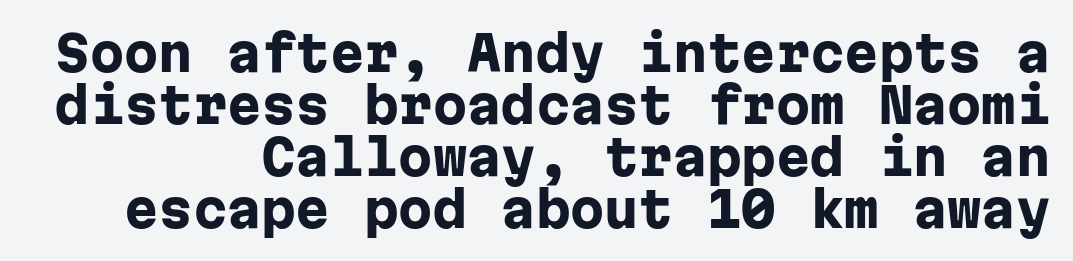
Q: Is the text bold? A: Yes.
Q: Is the text italic (slanted)? A: No, it is upright.
Q: Is the typeface a serif or a sans-serif typeface? A: Sans-serif.
Q: Is the text underlined? A: No.
Q: How is the paragraph aligned? A: Right-aligned.
Q: Is the spacing between letters normal or unusually wide? A: Normal.
Q: Is the spacing between lines tight, normal or loose? A: Tight.
Q: Width (condensed, normal, or wide)? A: Normal.
Q: Stroke contrast? A: Low.
Q: x-height? A: Medium.
Q: Monospaced? A: Yes.
